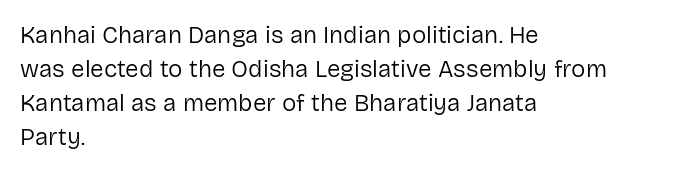
Decoration check: the copy has no underline. Teacher's note: observe the even left margin — that is flush-left alignment. Interline gaps are of average width in this sample. No chunkiness to these letters — they're not bold. These lines were composed using upright roman letters.
